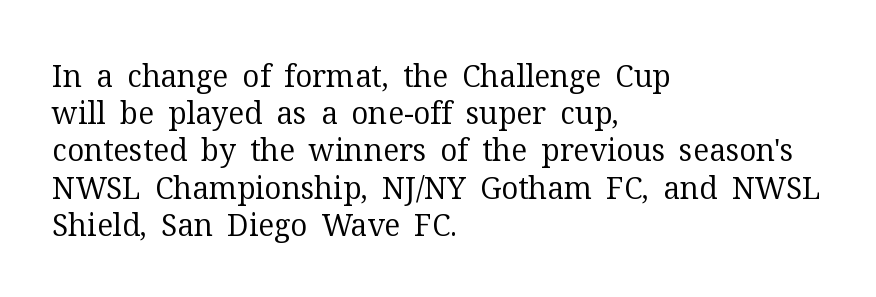
{"serif": "yes", "italic": "no", "bold": "no", "weight": "regular", "width": "normal", "stroke_contrast": "medium", "x_height": "medium", "monospaced": "no", "underline": "no", "align": "left", "line_spacing_ratio": 1.24, "letter_spacing": "normal", "letter_spacing_em": 0.0, "glyph_px": 30}
